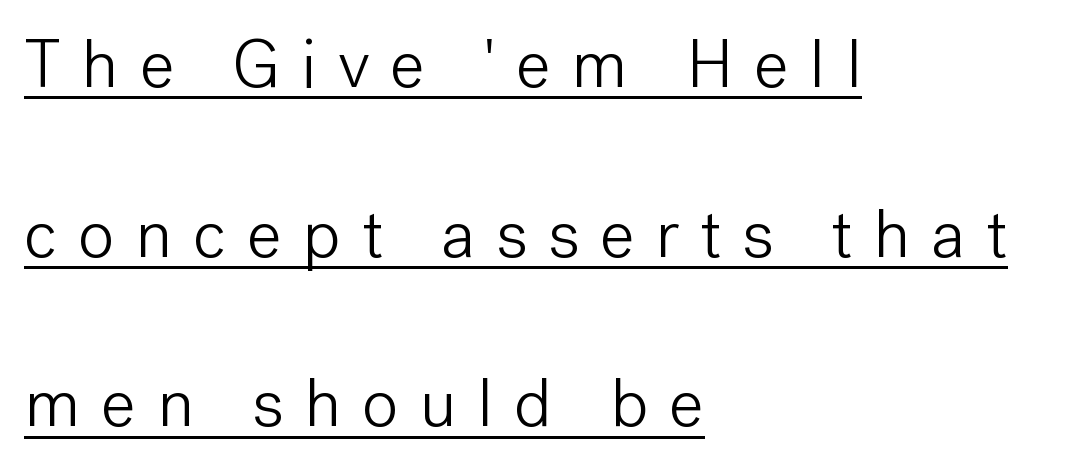
The image shows 69 px light sans-serif type, upright; set left-aligned, loose line spacing (2.46x), unusually wide letter spacing (+0.3 em), underlined; low stroke contrast and a medium x-height.
